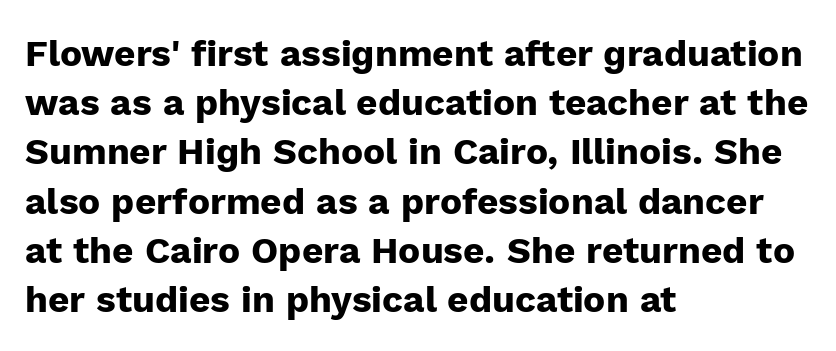
The rendering shows plain stroke endings on the letterforms — a sans-serif design. Here the glyphs are tracked normally, forming tight word shapes. The lines sit at an ordinary, default distance from one another. The gap between lines stays unmarked. Does the copy run flush right? No — it runs flush left. Proportional: the letters do not fall into vertical columns.
